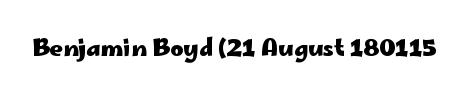
Q: Is the text bold? A: Yes.
Q: Is the text italic (slanted)? A: No, it is upright.
Q: Is the text underlined? A: No.
Q: Is the spacing between letters normal or unusually wide? A: Normal.
